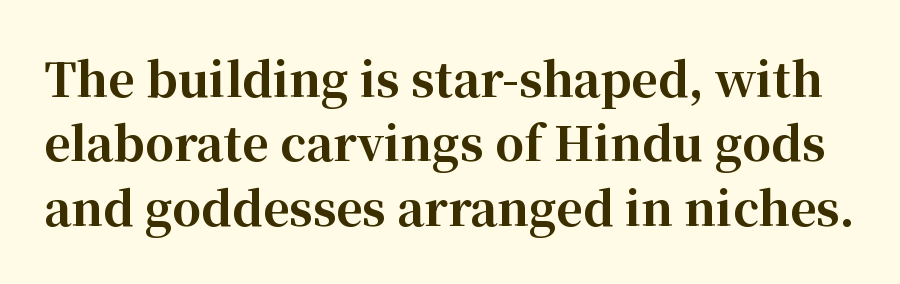
The image shows 46 px bold serif type, upright; set normal line spacing (1.4x), normal letter spacing, not underlined; high stroke contrast and a medium x-height.
